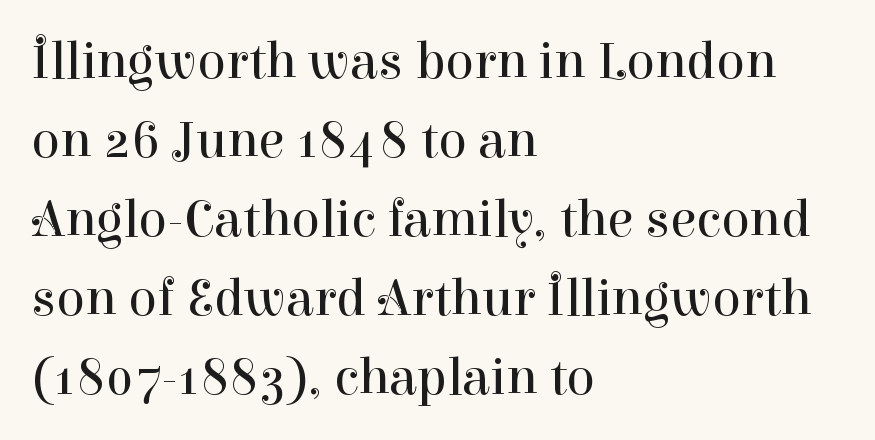
{"serif": "yes", "italic": "no", "bold": "no", "weight": "regular", "width": "normal", "stroke_contrast": "high", "x_height": "medium", "monospaced": "no", "underline": "no", "align": "left", "line_spacing": "normal", "line_spacing_ratio": 1.49, "letter_spacing": "normal", "letter_spacing_em": 0.0, "glyph_px": 53}
